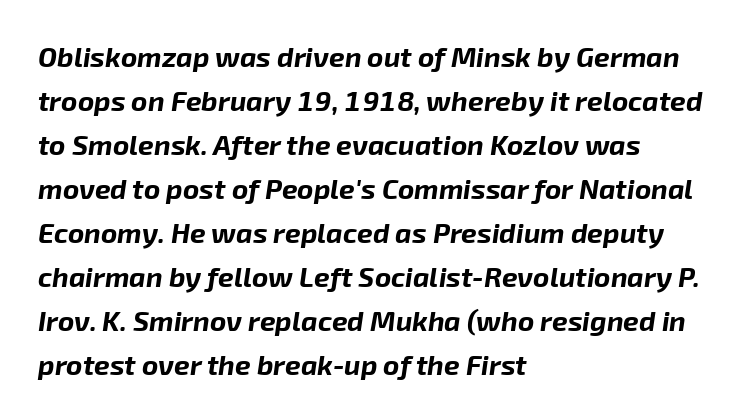
{"italic": "yes", "lean": "right", "slant_degrees": 8, "bold": "yes", "weight": "bold", "width": "normal", "stroke_contrast": "low", "x_height": "medium", "monospaced": "no", "underline": "no", "align": "left", "line_spacing": "normal", "line_spacing_ratio": 1.57, "letter_spacing": "normal", "letter_spacing_em": 0.0, "glyph_px": 28}
